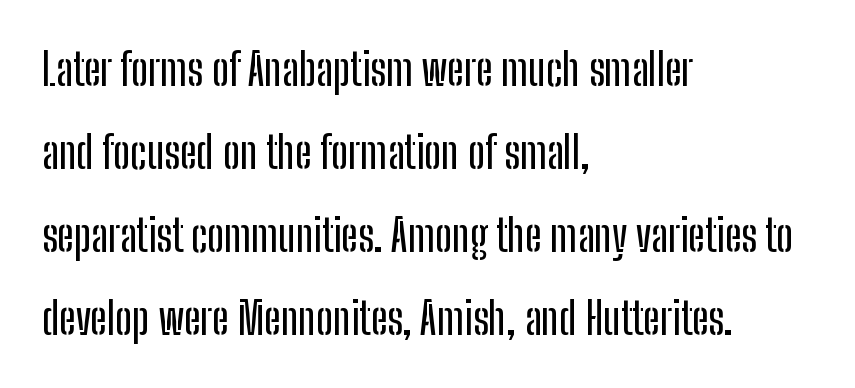
Q: Is the text italic (slanted)? A: No, it is upright.
Q: Is the typeface a serif or a sans-serif typeface? A: Sans-serif.
Q: Is the text underlined? A: No.
Q: How is the paragraph aligned? A: Left-aligned.
Q: Is the spacing between letters normal or unusually wide? A: Normal.
Q: Width (condensed, normal, or wide)? A: Condensed.
Q: Stroke contrast? A: Low.
Q: x-height? A: Medium.
Q: Monospaced? A: No.
